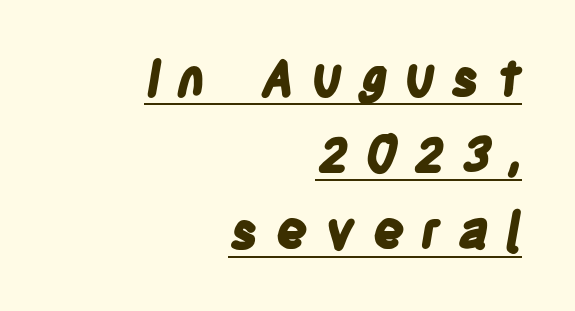
{"serif": "no", "bold": "yes", "weight": "bold", "width": "condensed", "stroke_contrast": "low", "x_height": "large", "monospaced": "no", "underline": "yes", "align": "right", "line_spacing": "normal", "line_spacing_ratio": 1.53, "letter_spacing": "wide", "letter_spacing_em": 0.33, "glyph_px": 50}
